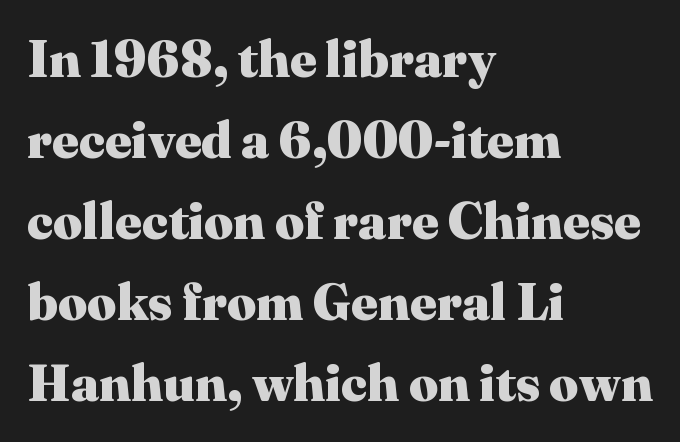
The image shows 51 px heavy serif type, upright; set left-aligned, normal line spacing (1.59x), normal letter spacing, not underlined; medium stroke contrast and a medium x-height.
